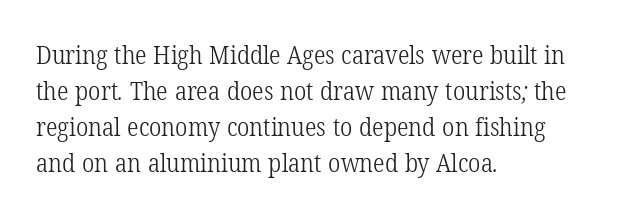
Q: Is the text bold? A: No.
Q: Is the text underlined? A: No.
Q: How is the paragraph aligned? A: Left-aligned.
Q: Is the spacing between letters normal or unusually wide? A: Normal.
Q: Is the spacing between lines tight, normal or loose? A: Normal.
